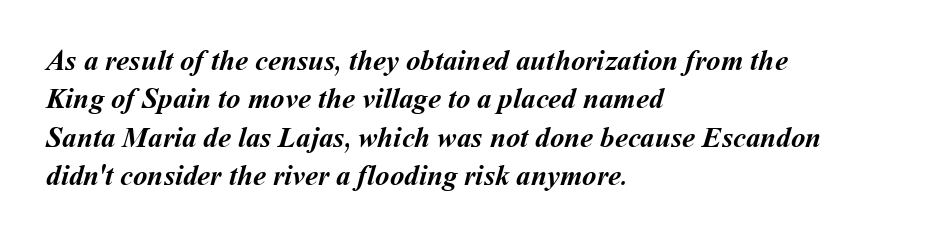
What's the leading like? Ordinary, nothing unusual. A typesetter would call this proportional, since set widths differ per character. All the whitespace from short lines collects on the right. No word sits above an underline.
